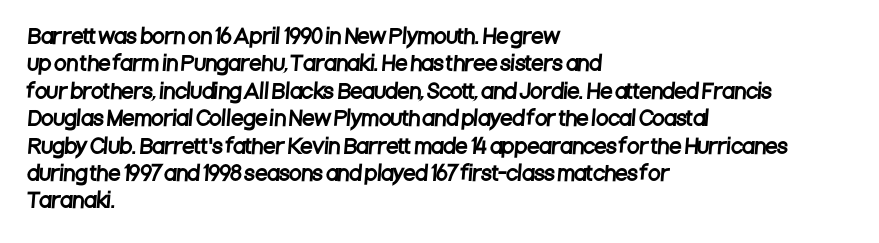
Students, note that the glyphs here touch the page at normal intervals. The space between consecutive lines is moderate. Horizontal alignment here is leftward, the default for most running prose. The area under the type is left untouched.
